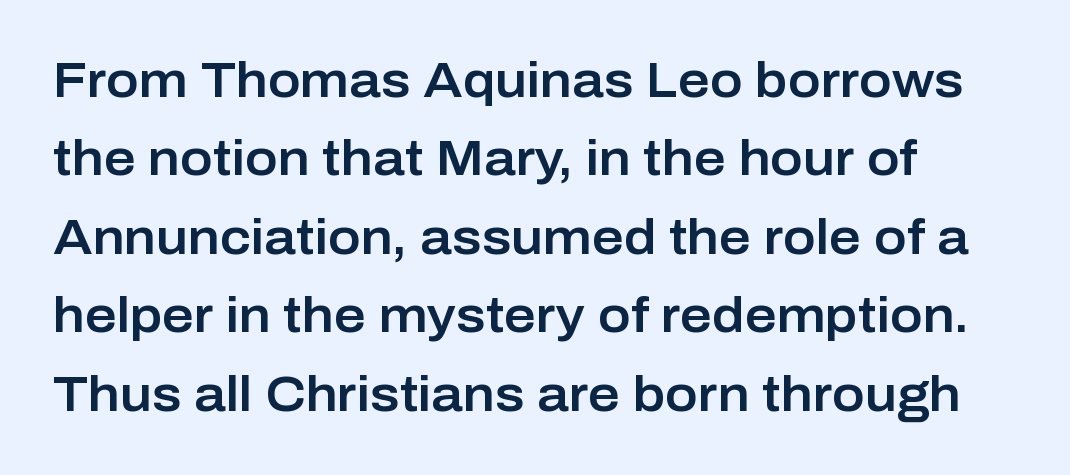
Q: Is the text italic (slanted)? A: No, it is upright.
Q: Is the typeface a serif or a sans-serif typeface? A: Sans-serif.
Q: Is the text underlined? A: No.
Q: How is the paragraph aligned? A: Left-aligned.
Q: Is the spacing between letters normal or unusually wide? A: Normal.
Q: Is the spacing between lines tight, normal or loose? A: Normal.
Q: Width (condensed, normal, or wide)? A: Normal.
Q: Stroke contrast? A: Low.
Q: x-height? A: Medium.
Q: Monospaced? A: No.
